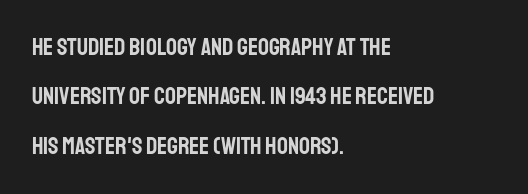
The image shows 24 px text type, upright; set left-aligned, loose line spacing (2.06x), normal letter spacing, not underlined.
